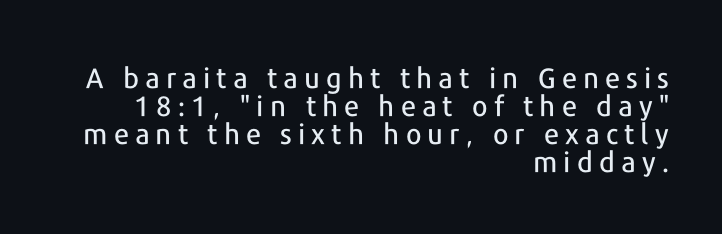
{"serif": "no", "italic": "no", "width": "normal", "stroke_contrast": "low", "x_height": "medium", "monospaced": "no", "underline": "no", "align": "right", "line_spacing": "tight", "line_spacing_ratio": 1.0, "letter_spacing": "wide", "letter_spacing_em": 0.22, "glyph_px": 28}
